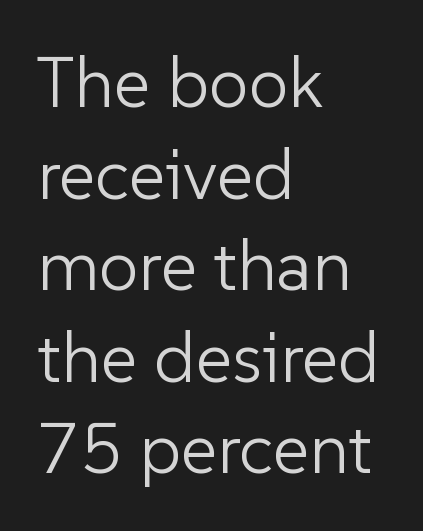
The image shows 71 px light sans-serif type, upright; set left-aligned, normal line spacing (1.29x), normal letter spacing, not underlined; low stroke contrast and a medium x-height.
